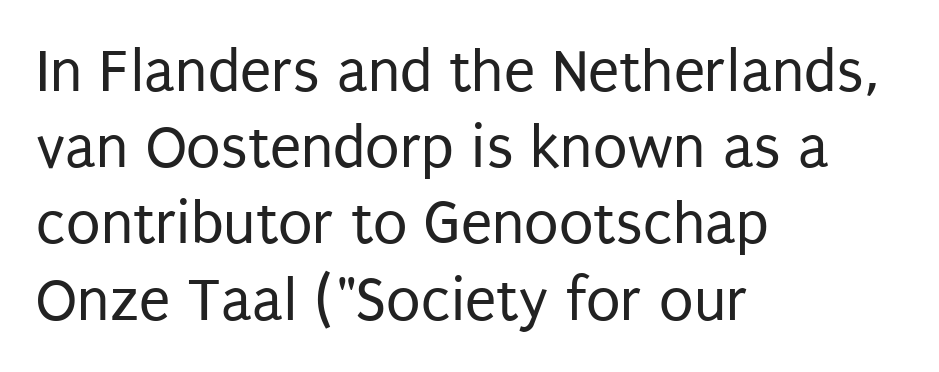
The image shows 63 px regular-weight, condensed sans-serif type, upright; set left-aligned, line spacing 1.21x, normal letter spacing, not underlined; low stroke contrast and a large x-height.
